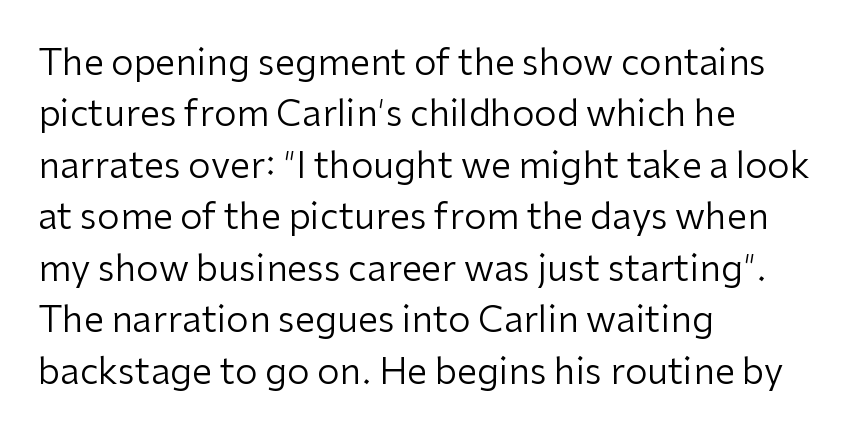
The image shows 36 px regular-weight sans-serif type, upright; set left-aligned, normal line spacing (1.43x), normal letter spacing, not underlined; low stroke contrast and a medium x-height.
